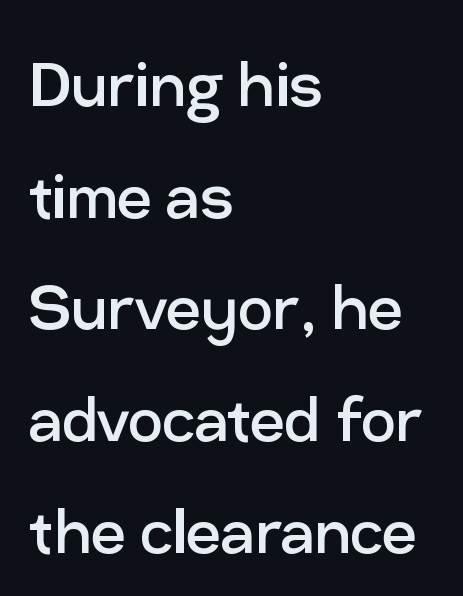
Unlike italic type, these characters show no tilt at all. Here the glyphs are tracked normally, forming tight word shapes. Is this a heavy cut? Hardly; it is regular or lighter. You could not count columns in this text — the font is proportionally spaced. This rendering uses left alignment, leaving the right contour irregular.
